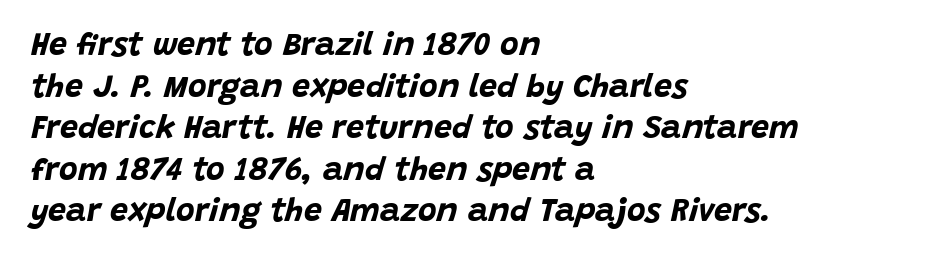
{"italic": "yes", "lean": "right", "slant_degrees": 15, "bold": "yes", "weight": "bold", "width": "normal", "stroke_contrast": "low", "x_height": "large", "monospaced": "no", "underline": "no", "align": "left", "line_spacing": "normal", "line_spacing_ratio": 1.3, "letter_spacing": "normal", "letter_spacing_em": 0.0, "glyph_px": 32}
